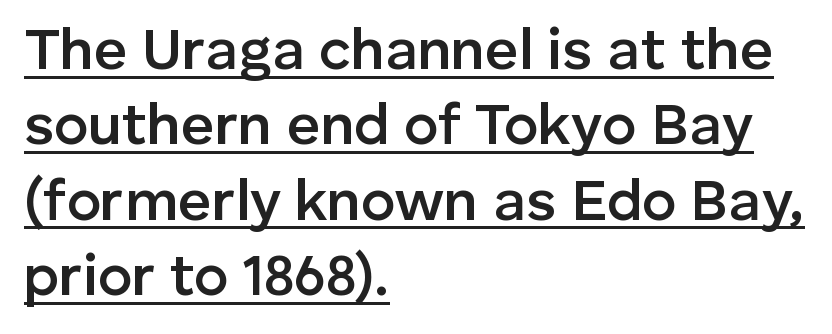
Q: Is the text bold? A: Semi-bold.
Q: Is the text italic (slanted)? A: No, it is upright.
Q: Is the typeface a serif or a sans-serif typeface? A: Sans-serif.
Q: Is the text underlined? A: Yes.
Q: How is the paragraph aligned? A: Left-aligned.
Q: Is the spacing between letters normal or unusually wide? A: Normal.
Q: Is the spacing between lines tight, normal or loose? A: Normal.
Q: Width (condensed, normal, or wide)? A: Normal.
Q: Stroke contrast? A: Low.
Q: x-height? A: Medium.
Q: Monospaced? A: No.
